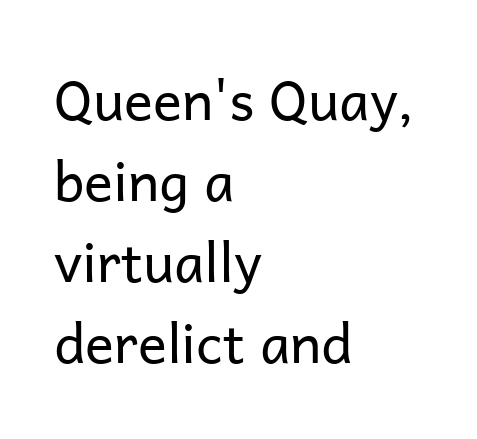
The image shows 54 px regular-weight sans-serif type, upright; set left-aligned, normal line spacing (1.5x), normal letter spacing, not underlined; low stroke contrast and a medium x-height.
